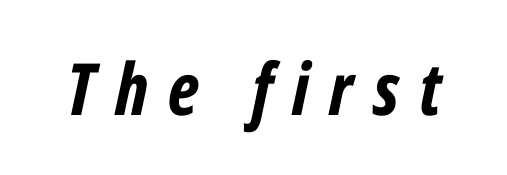
{"italic": "yes", "lean": "right", "slant_degrees": 12, "bold": "yes", "weight": "bold", "width": "condensed", "stroke_contrast": "low", "x_height": "medium", "monospaced": "no", "underline": "no", "letter_spacing": "wide", "letter_spacing_em": 0.28, "glyph_px": 72}
